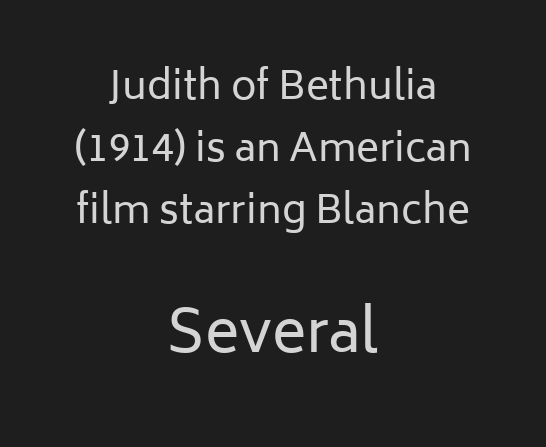
The image shows 58 px regular-weight sans-serif type, upright; set centered, normal line spacing (1.59x), normal letter spacing, not underlined; the second (bottom) block is 1.49x larger; low stroke contrast and a medium x-height.
